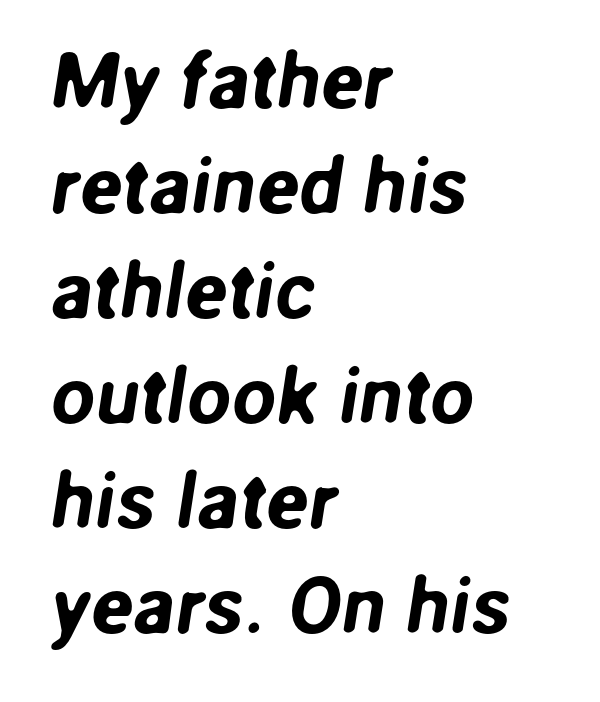
Q: Is the typeface a serif or a sans-serif typeface? A: Sans-serif.
Q: Is the text underlined? A: No.
Q: How is the paragraph aligned? A: Left-aligned.
Q: Is the spacing between letters normal or unusually wide? A: Normal.
Q: Is the spacing between lines tight, normal or loose? A: Normal.
Q: Width (condensed, normal, or wide)? A: Normal.
Q: Stroke contrast? A: Low.
Q: x-height? A: Medium.
Q: Monospaced? A: No.
